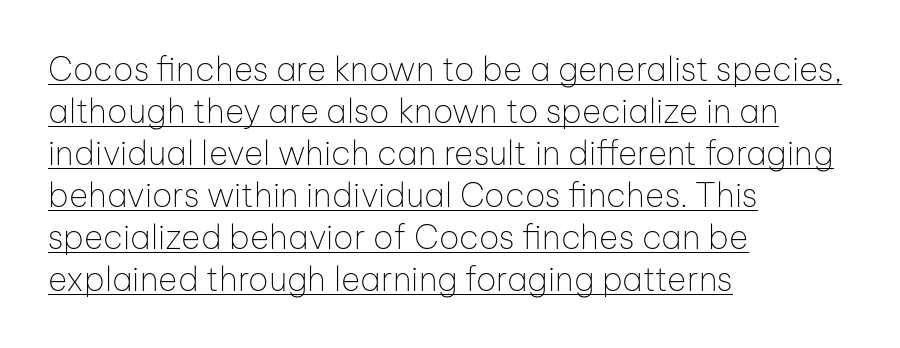
A quiet, ordinary-to-light weight characterises the typeface. Ordinary non-slanted type is in use. Line spacing here is normal. The letterforms sit shoulder to shoulder at normal distance.
